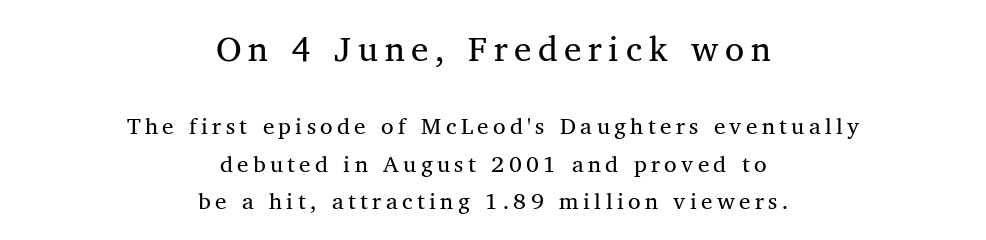
This sample has the flowing, uneven cadence of proportional lettering. Vertical stems look standard width or narrower in stroke. The more generous point size was reserved for the upper chunk. The axis of the letterforms is exactly vertical. Type without underlining.
